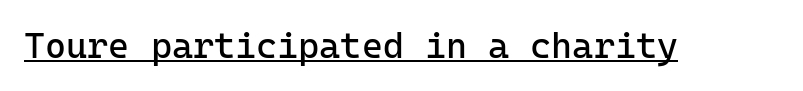
{"serif": "no", "italic": "no", "bold": "no", "weight": "regular", "width": "normal", "stroke_contrast": "low", "x_height": "medium", "monospaced": "yes", "underline": "yes", "letter_spacing": "normal", "letter_spacing_em": 0.0, "glyph_px": 36}
